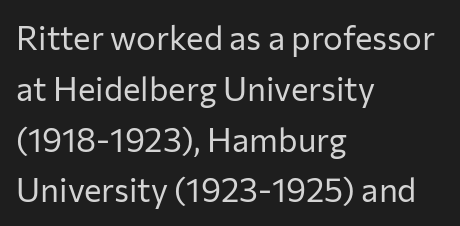
The image shows 33 px regular-weight sans-serif type, upright; set left-aligned, normal line spacing (1.54x), normal letter spacing, not underlined; low stroke contrast and a medium x-height.
